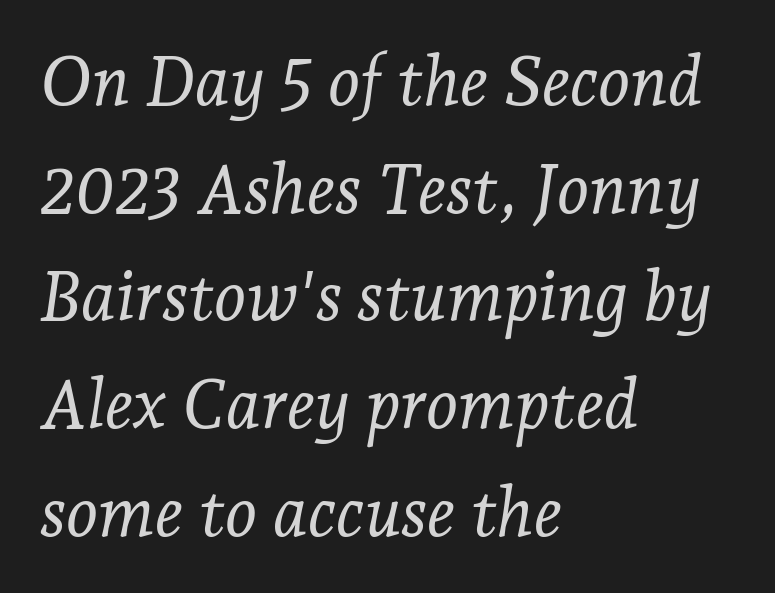
{"serif": "yes", "italic": "yes", "lean": "right", "slant_degrees": 7, "bold": "no", "weight": "light", "width": "normal", "stroke_contrast": "low", "x_height": "medium", "monospaced": "no", "underline": "no", "align": "left", "line_spacing": "normal", "line_spacing_ratio": 1.56, "letter_spacing": "normal", "letter_spacing_em": 0.0, "glyph_px": 69}
